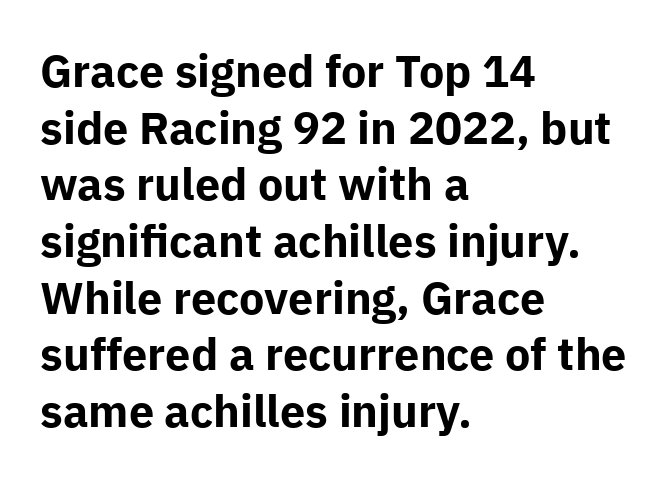
{"serif": "no", "italic": "no", "bold": "yes", "weight": "bold", "width": "normal", "stroke_contrast": "low", "x_height": "medium", "monospaced": "no", "underline": "no", "align": "left", "line_spacing": "normal", "line_spacing_ratio": 1.26, "letter_spacing": "normal", "letter_spacing_em": 0.0, "glyph_px": 45}
